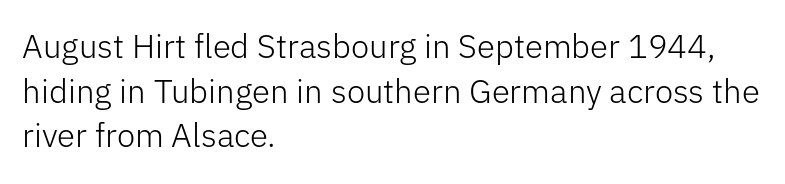
Q: Is the text bold? A: No.
Q: Is the text italic (slanted)? A: No, it is upright.
Q: Is the typeface a serif or a sans-serif typeface? A: Sans-serif.
Q: Is the text underlined? A: No.
Q: How is the paragraph aligned? A: Left-aligned.
Q: Is the spacing between letters normal or unusually wide? A: Normal.
Q: Is the spacing between lines tight, normal or loose? A: Normal.
Q: Width (condensed, normal, or wide)? A: Normal.
Q: Stroke contrast? A: Low.
Q: x-height? A: Medium.
Q: Monospaced? A: No.
